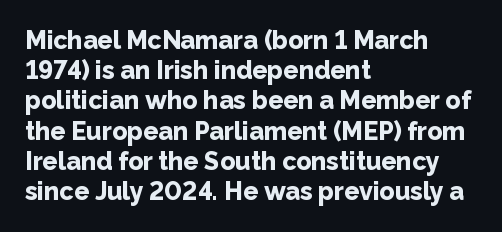
The passage shown is emphatically bold. The space directly below the letters is spotless. Tracking here is standard; glyphs follow each other at the usual distance. Where is the straight margin? On the left.
